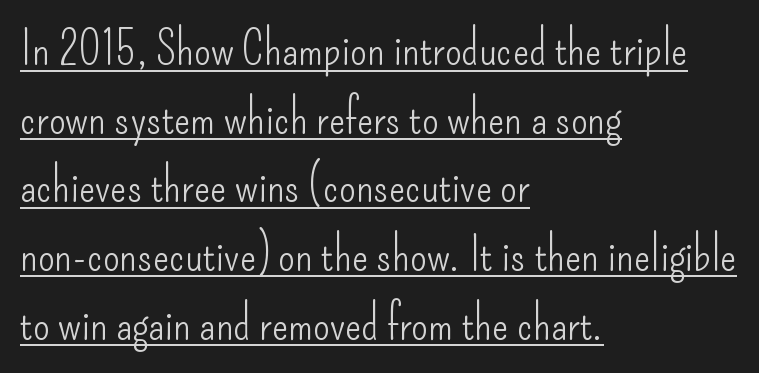
There is no visible air inserted between adjacent glyphs. Grotesque or geometric, the face here clearly has no serifs. Somebody hit Ctrl+U on this one — the words are underlined. Stroke thickness stays within the range of a standard reading face or lighter. The passage shown is typed in a proportional face where columns would drift.
